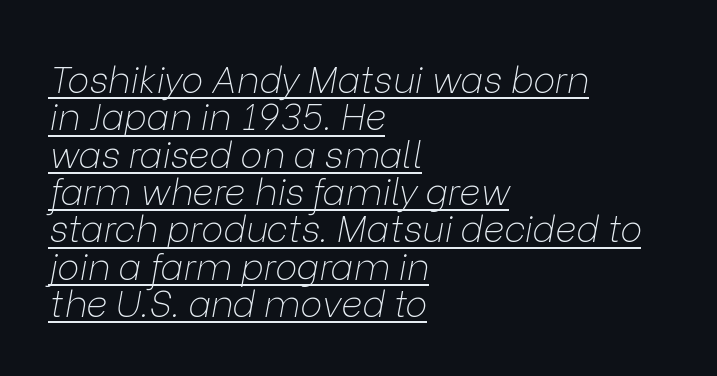
Cramped leading. How are the letters spaced? Ordinarily, with no added tracking. This rendering uses left alignment, leaving the right contour irregular. Compared with ordinary roman type, these characters are visibly tilted.
